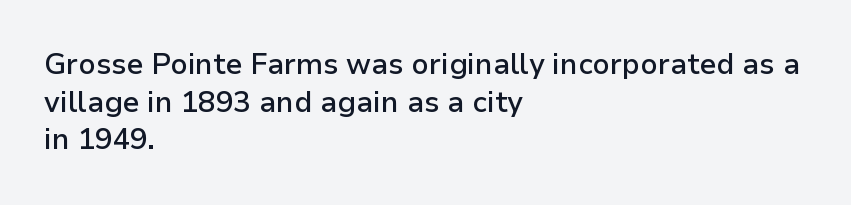
{"serif": "no", "italic": "no", "bold": "semi", "weight": "semibold", "width": "normal", "stroke_contrast": "low", "x_height": "medium", "monospaced": "no", "underline": "no", "align": "left", "line_spacing": "normal", "line_spacing_ratio": 1.3, "letter_spacing": "normal", "letter_spacing_em": 0.0, "glyph_px": 29}
